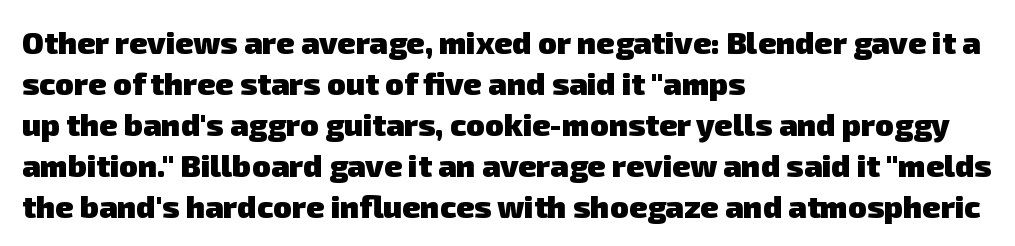
{"serif": "no", "bold": "yes", "weight": "heavy", "width": "normal", "stroke_contrast": "low", "x_height": "medium", "monospaced": "no", "underline": "no", "align": "left", "line_spacing": "normal", "line_spacing_ratio": 1.32, "letter_spacing": "normal", "letter_spacing_em": 0.0, "glyph_px": 31}
